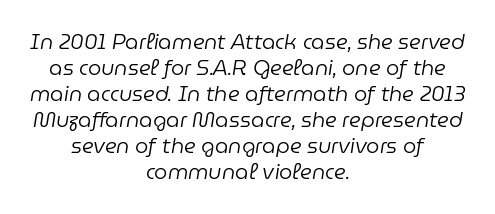
Nothing heavy about these letters — not bold at all. Only glyphs here, with clear space below each row. Characters are canted at an angle relative to the baseline's perpendicular. Nothing unusual about the tracking: characters are spaced as the font intends. The lines in this sample share a center point and differ in where they start and stop.
